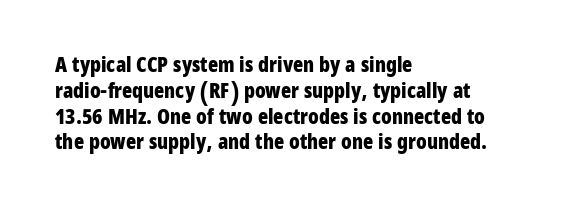
{"italic": "no", "bold": "yes", "underline": "no", "align": "left", "line_spacing_ratio": 1.23, "letter_spacing": "normal", "letter_spacing_em": 0.0, "glyph_px": 21}
